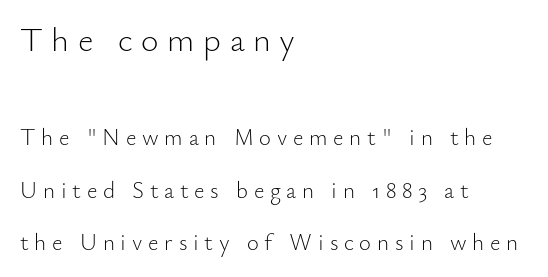
The image shows 34 px light sans-serif type, upright; set left-aligned, loose line spacing (2.27x), unusually wide letter spacing (+0.25 em), not underlined; the first (top) block is 1.48x larger; low stroke contrast and a small x-height.
